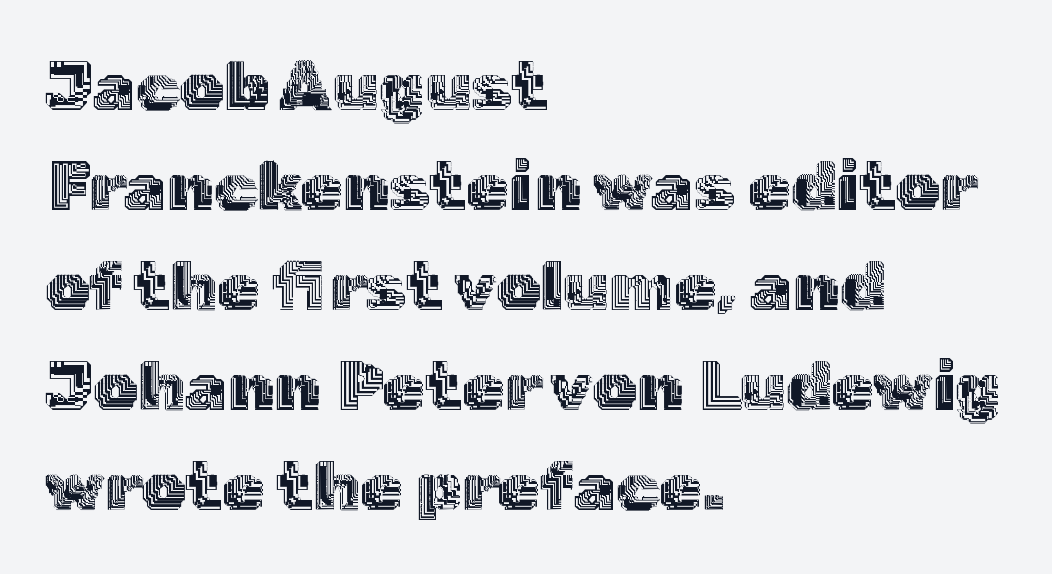
The letters stand straight up with perfectly vertical stems. Vertical spacing — default. Nobody drew a line under any word here. Where is the straight margin? On the left. Here the designer chose a conventional face with non-uniform glyph widths.
